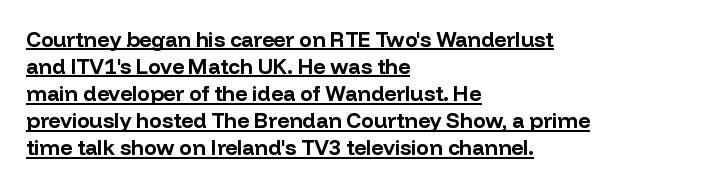
The image shows 21 px bold type, upright; set left-aligned, normal line spacing (1.29x), normal letter spacing, underlined.
